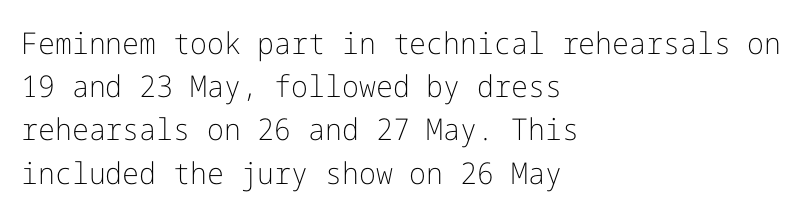
Stems here are at most as thick as an everyday book face. Is the block centered? No — it sits flush against the left margin. If you measured baseline to baseline, you'd find a middling distance. These lines are composed in type without serifs.
